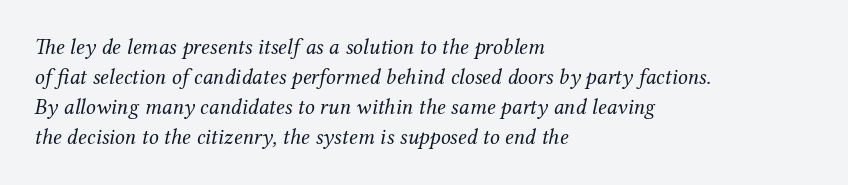
The image shows 22 px text type, italic (leaning right); set left-aligned, normal line spacing (1.37x), normal letter spacing, not underlined.
